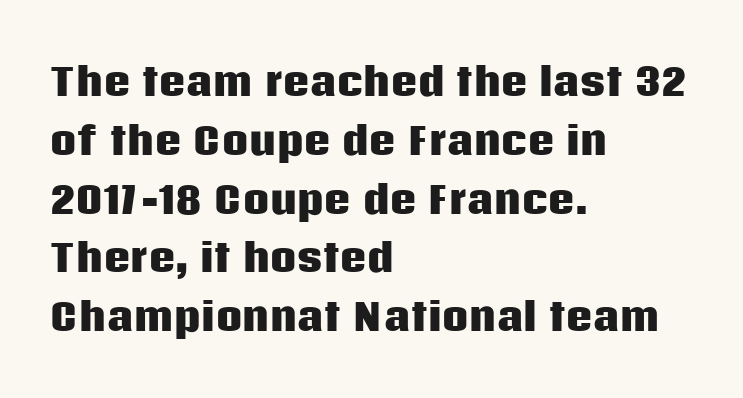
Q: Is the text bold? A: Yes.
Q: Is the text italic (slanted)? A: No, it is upright.
Q: Is the typeface a serif or a sans-serif typeface? A: Sans-serif.
Q: Is the text underlined? A: No.
Q: How is the paragraph aligned? A: Left-aligned.
Q: Is the spacing between letters normal or unusually wide? A: Normal.
Q: Is the spacing between lines tight, normal or loose? A: Normal.
Q: Width (condensed, normal, or wide)? A: Normal.
Q: Stroke contrast? A: Low.
Q: x-height? A: Large.
Q: Monospaced? A: No.
